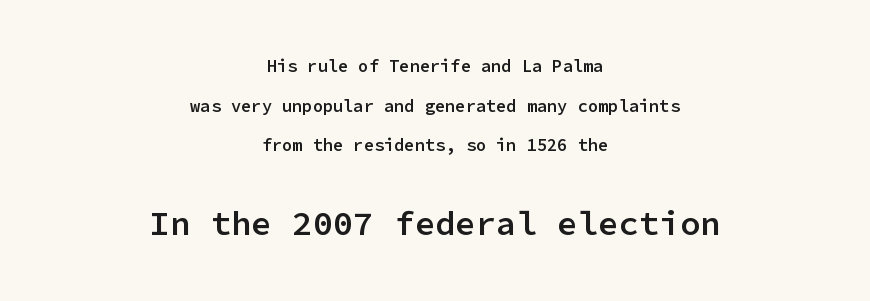
{"serif": "no", "italic": "no", "bold": "semi", "weight": "semibold", "width": "normal", "stroke_contrast": "low", "x_height": "medium", "monospaced": "yes", "underline": "no", "align": "center", "line_spacing": "loose", "line_spacing_ratio": 2.33, "letter_spacing": "normal", "letter_spacing_em": 0.0, "larger_block": "second", "size_ratio": 2.0, "glyph_px": 34}
